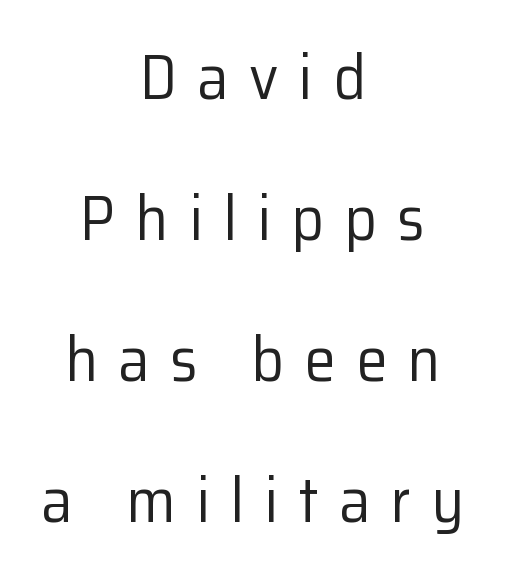
The image shows 63 px regular-weight sans-serif type, upright; set centered, loose line spacing (2.24x), unusually wide letter spacing (+0.32 em), not underlined; low stroke contrast and a medium x-height.
